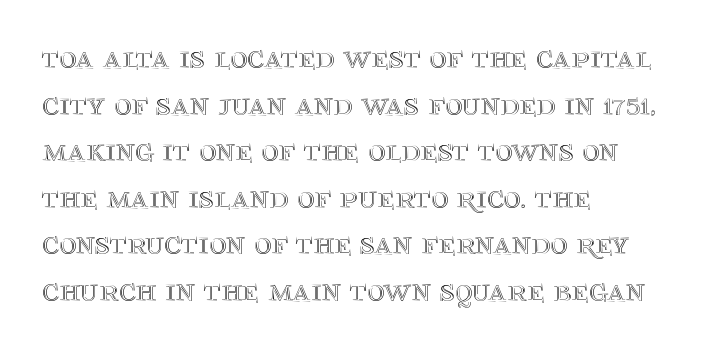
Q: Is the text italic (slanted)? A: No, it is upright.
Q: Is the text underlined? A: No.
Q: How is the paragraph aligned? A: Left-aligned.
Q: Is the spacing between letters normal or unusually wide? A: Normal.
Q: Is the spacing between lines tight, normal or loose? A: Normal.
Q: Width (condensed, normal, or wide)? A: Normal.
Q: x-height? A: Large.
Q: Monospaced? A: No.
